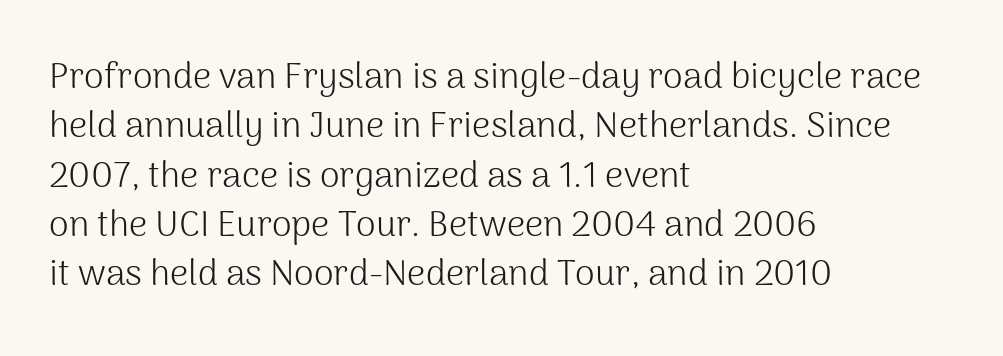
The image shows 36 px light sans-serif type, upright; set left-aligned, normal line spacing (1.37x), normal letter spacing, not underlined; medium stroke contrast and a medium x-height.
